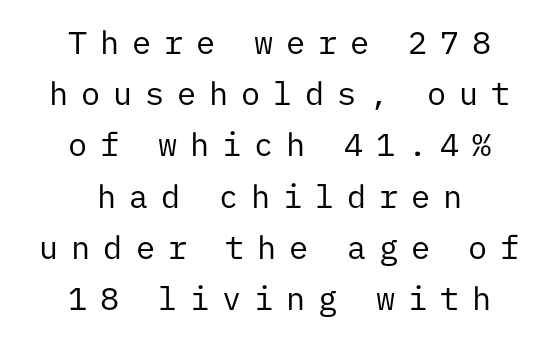
The image shows 32 px regular-weight sans-serif type, upright, monospaced; set centered, normal line spacing (1.6x), unusually wide letter spacing (+0.4 em), not underlined; low stroke contrast and a medium x-height.
